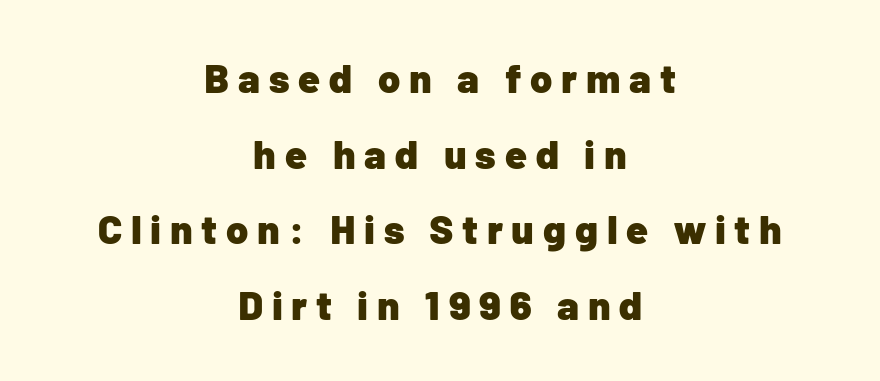
The image shows 40 px heavy sans-serif type, upright; set centered, line spacing 1.89x, unusually wide letter spacing (+0.22 em), not underlined; low stroke contrast and a medium x-height.
